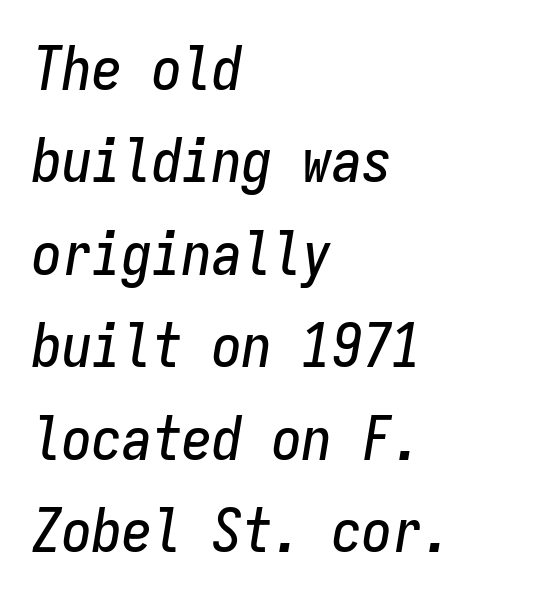
Q: Is the text italic (slanted)? A: Yes, it leans right by about 9 degrees.
Q: Is the text underlined? A: No.
Q: How is the paragraph aligned? A: Left-aligned.
Q: Is the spacing between letters normal or unusually wide? A: Normal.
Q: Is the spacing between lines tight, normal or loose? A: Normal.
Q: Width (condensed, normal, or wide)? A: Condensed.
Q: Stroke contrast? A: Low.
Q: x-height? A: Medium.
Q: Monospaced? A: Yes.
